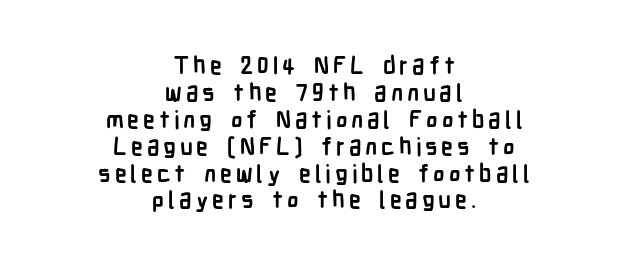
Check under the words: just untouched page. Posture: straight, roman, zero tilt. Closely set lines give the paragraph a compact silhouette. I'd describe the lettering as bold — thick and assertive. Layout note: lines centered.
